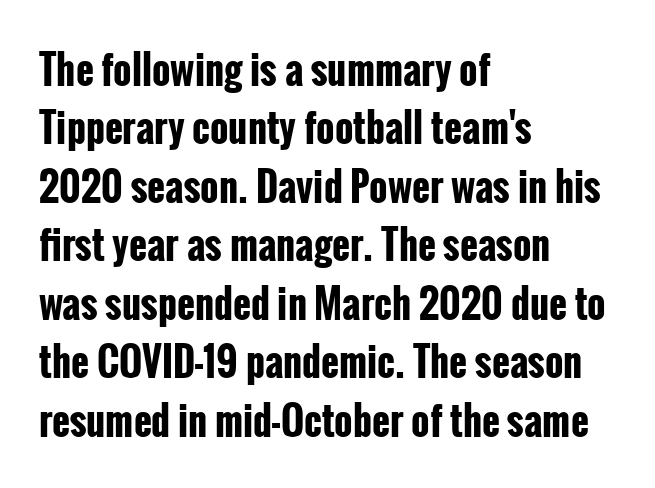
Q: Is the text bold? A: Yes.
Q: Is the text italic (slanted)? A: No, it is upright.
Q: Is the typeface a serif or a sans-serif typeface? A: Sans-serif.
Q: Is the text underlined? A: No.
Q: How is the paragraph aligned? A: Left-aligned.
Q: Is the spacing between letters normal or unusually wide? A: Normal.
Q: Is the spacing between lines tight, normal or loose? A: Normal.
Q: Width (condensed, normal, or wide)? A: Condensed.
Q: Stroke contrast? A: Low.
Q: x-height? A: Medium.
Q: Monospaced? A: No.
